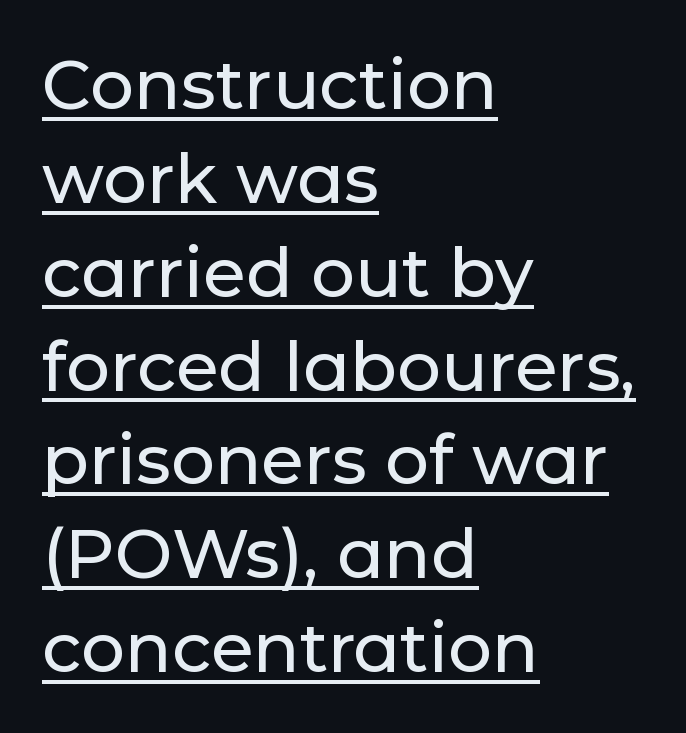
Q: Is the text italic (slanted)? A: No, it is upright.
Q: Is the typeface a serif or a sans-serif typeface? A: Sans-serif.
Q: Is the text underlined? A: Yes.
Q: How is the paragraph aligned? A: Left-aligned.
Q: Is the spacing between letters normal or unusually wide? A: Normal.
Q: Is the spacing between lines tight, normal or loose? A: Normal.
Q: Width (condensed, normal, or wide)? A: Normal.
Q: Stroke contrast? A: Low.
Q: x-height? A: Medium.
Q: Monospaced? A: No.
